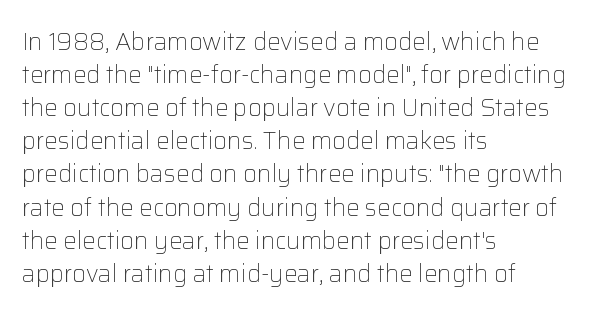
The image shows 24 px text type, upright; set left-aligned, normal line spacing (1.38x), normal letter spacing, not underlined.
